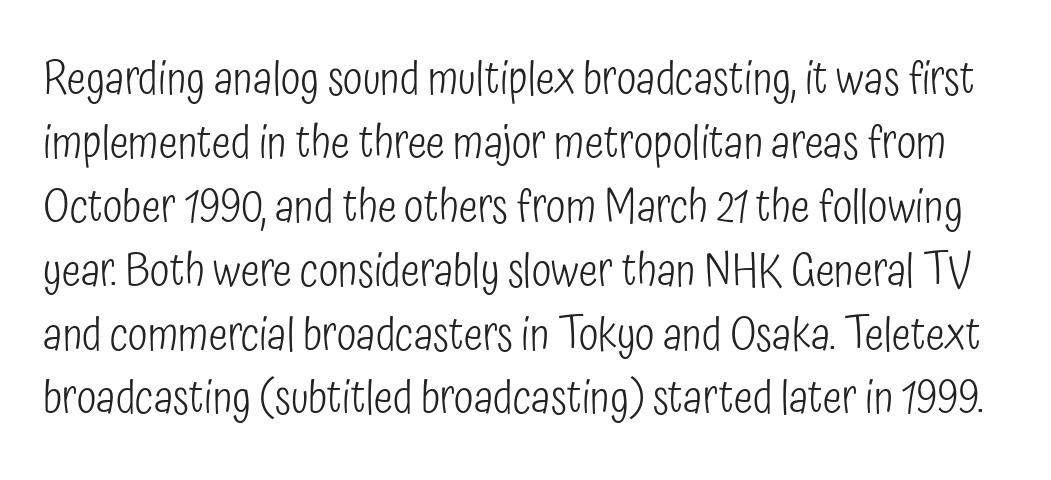
{"serif": "no", "italic": "no", "bold": "no", "weight": "light", "width": "condensed", "stroke_contrast": "low", "x_height": "medium", "monospaced": "no", "underline": "no", "line_spacing": "normal", "line_spacing_ratio": 1.42, "letter_spacing": "normal", "letter_spacing_em": 0.0, "glyph_px": 45}
